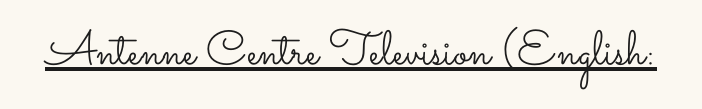
The image shows 48 px light, wide type; set normal letter spacing, underlined; low stroke contrast and a small x-height.
